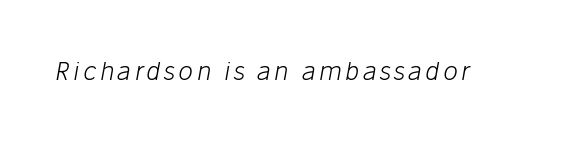
Q: Is the text bold? A: No.
Q: Is the text italic (slanted)? A: Yes, it leans right by about 10 degrees.
Q: Is the text underlined? A: No.
